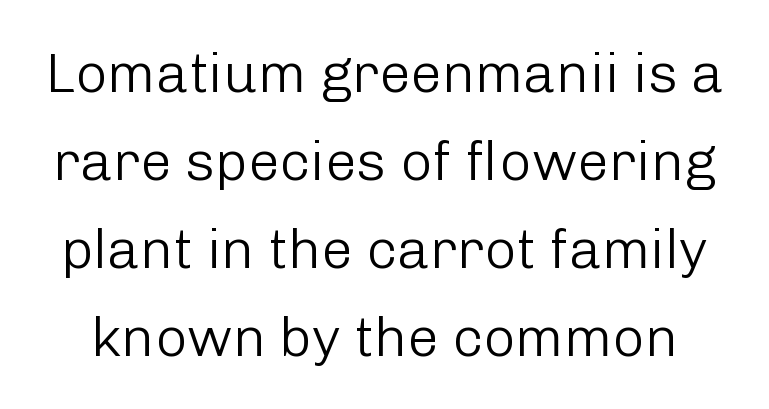
{"serif": "no", "italic": "no", "bold": "no", "weight": "light", "width": "normal", "stroke_contrast": "low", "x_height": "medium", "monospaced": "no", "underline": "no", "line_spacing": "normal", "line_spacing_ratio": 1.57, "letter_spacing": "normal", "letter_spacing_em": 0.0, "glyph_px": 56}
